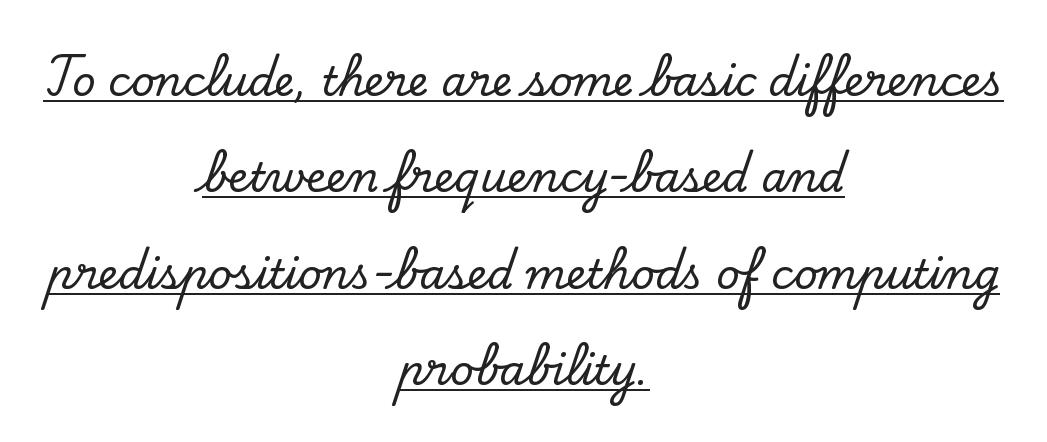
Each line is balanced around a shared central axis. Loosely led — the rows are spread out. Inter-character spacing is left at the font's built-in metrics. This sample carries an underscore along the baseline area. A typesetter would label this face a serif.
